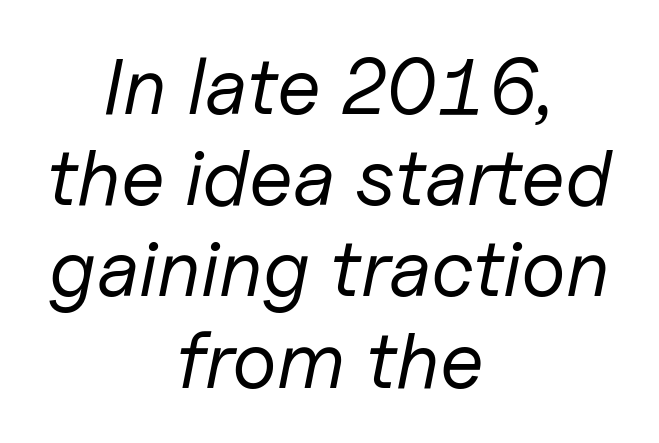
Q: Is the text bold? A: No.
Q: Is the text italic (slanted)? A: Yes, it leans right by about 11 degrees.
Q: Is the text underlined? A: No.
Q: How is the paragraph aligned? A: Centered.
Q: Is the spacing between letters normal or unusually wide? A: Normal.
Q: Is the spacing between lines tight, normal or loose? A: Tight.
Q: Width (condensed, normal, or wide)? A: Normal.
Q: Stroke contrast? A: Low.
Q: x-height? A: Medium.
Q: Monospaced? A: No.
